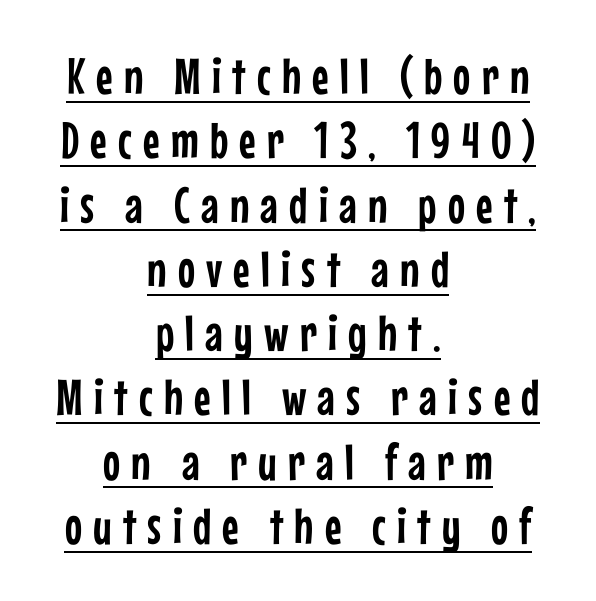
{"serif": "no", "italic": "no", "width": "condensed", "stroke_contrast": "low", "x_height": "medium", "monospaced": "no", "underline": "yes", "align": "center", "line_spacing": "normal", "line_spacing_ratio": 1.26, "letter_spacing": "wide", "letter_spacing_em": 0.22, "glyph_px": 51}
